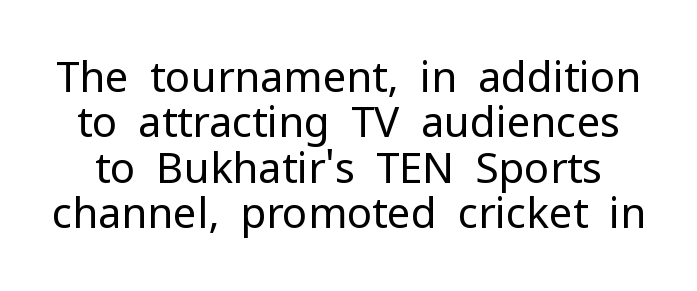
The letterforms sit at book weight or below. Each letter keeps its own natural width here, so spacing adapts to shape. Words float on clear page, feet unadorned. Does the type have serifs? No, each stem ends abruptly. The axis of the letterforms is exactly vertical.
